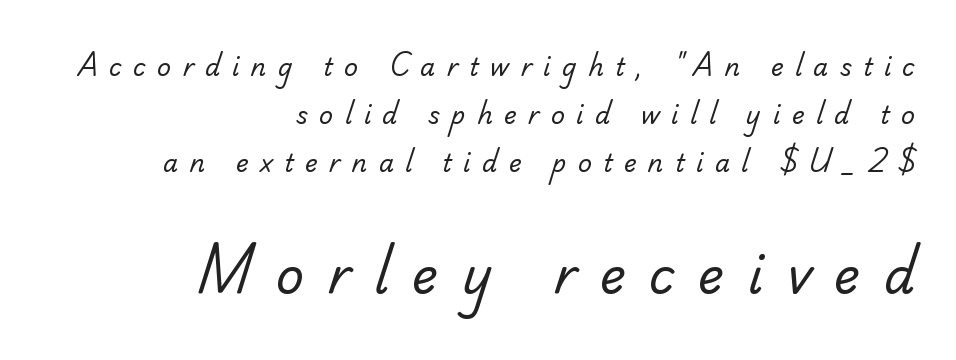
The image shows 49 px regular-weight sans-serif type; set right-aligned, loose line spacing (1.99x), unusually wide letter spacing (+0.48 em), not underlined; the second (bottom) block is 2.04x larger; low stroke contrast and a small x-height.
